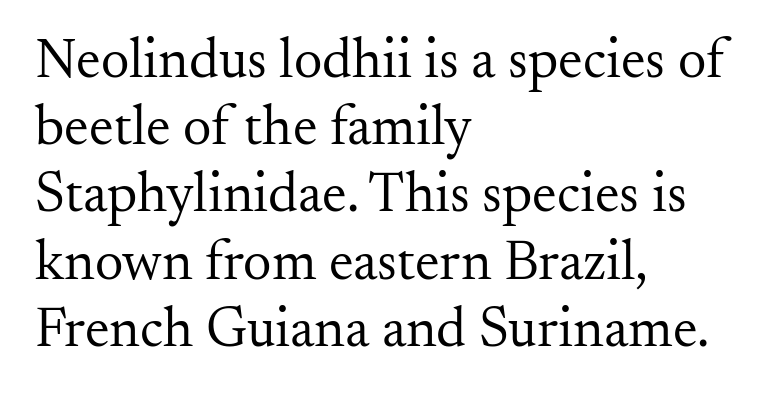
Q: Is the text bold? A: No.
Q: Is the text italic (slanted)? A: No, it is upright.
Q: Is the typeface a serif or a sans-serif typeface? A: Serif.
Q: Is the text underlined? A: No.
Q: How is the paragraph aligned? A: Left-aligned.
Q: Is the spacing between letters normal or unusually wide? A: Normal.
Q: Width (condensed, normal, or wide)? A: Normal.
Q: Stroke contrast? A: Medium.
Q: x-height? A: Small.
Q: Monospaced? A: No.
